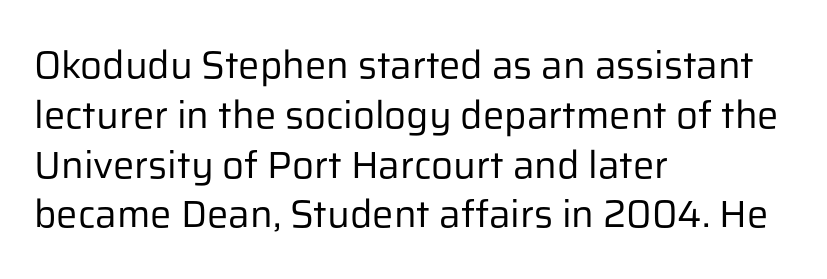
Q: Is the text bold? A: No.
Q: Is the text italic (slanted)? A: No, it is upright.
Q: Is the typeface a serif or a sans-serif typeface? A: Sans-serif.
Q: Is the text underlined? A: No.
Q: How is the paragraph aligned? A: Left-aligned.
Q: Is the spacing between letters normal or unusually wide? A: Normal.
Q: Is the spacing between lines tight, normal or loose? A: Normal.
Q: Width (condensed, normal, or wide)? A: Normal.
Q: Stroke contrast? A: Low.
Q: x-height? A: Medium.
Q: Monospaced? A: No.
